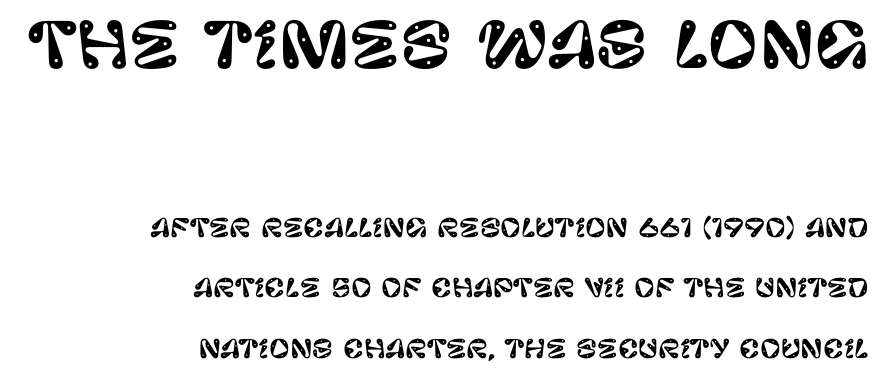
{"serif": "no", "width": "normal", "stroke_contrast": "low", "x_height": "large", "monospaced": "no", "underline": "no", "align": "right", "line_spacing": "loose", "line_spacing_ratio": 2.41, "letter_spacing": "normal", "letter_spacing_em": 0.0, "larger_block": "first", "size_ratio": 2.48, "glyph_px": 62}
